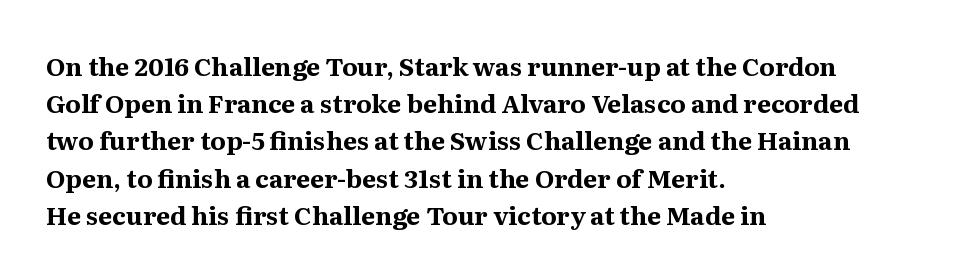
{"italic": "no", "bold": "yes", "underline": "no", "align": "left", "line_spacing": "normal", "line_spacing_ratio": 1.49, "letter_spacing": "normal", "letter_spacing_em": 0.0, "glyph_px": 25}
